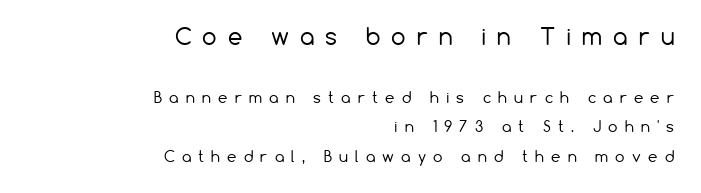
{"italic": "no", "bold": "no", "underline": "no", "align": "right", "line_spacing": "loose", "line_spacing_ratio": 1.97, "letter_spacing": "wide", "letter_spacing_em": 0.48, "larger_block": "first", "size_ratio": 1.53, "glyph_px": 23}
